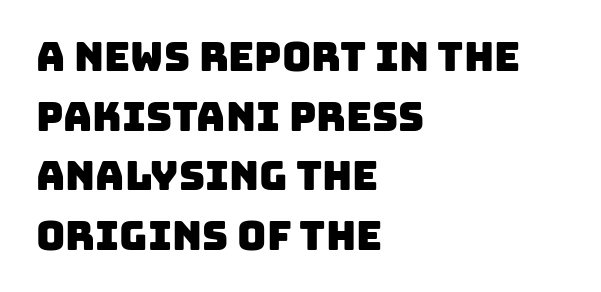
The leading is moderate, giving the passage an even texture. Underline: absent. The text was rendered using a sans face with plain stroke endings. Compared with typical body copy, the letter spacing here is the same. Spacing verdict: proportional, widths tailored to each character.
